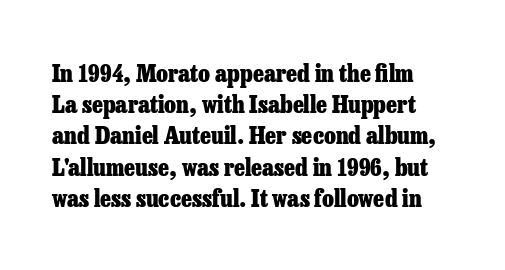
{"italic": "no", "bold": "yes", "underline": "no", "line_spacing": "normal", "line_spacing_ratio": 1.3, "letter_spacing": "normal", "letter_spacing_em": 0.0, "glyph_px": 24}
